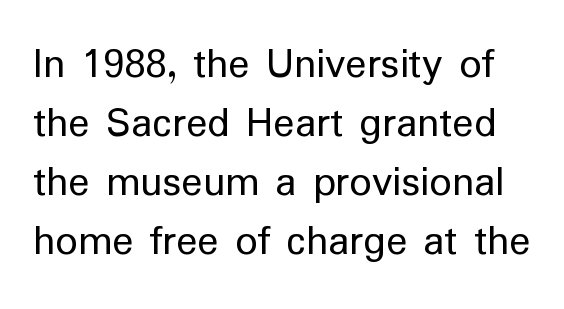
Examine the stroke ends and you'll find no serifs. The vertical gap from one line to the next is medium. The letters stand straight up with perfectly vertical stems. Ink coverage per letter is moderate at most. Letter spacing: default. Only glyphs here, with clear space below each row.
